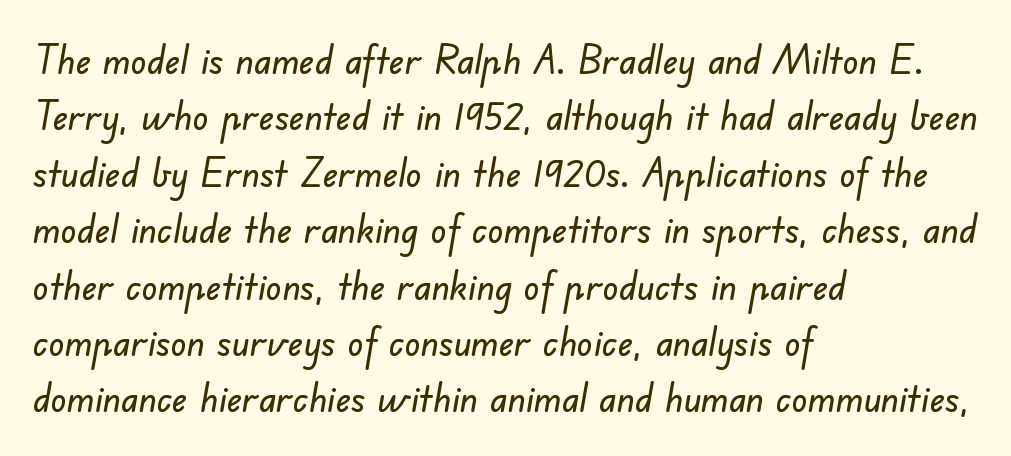
Q: Is the typeface a serif or a sans-serif typeface? A: Sans-serif.
Q: Is the text underlined? A: No.
Q: How is the paragraph aligned? A: Left-aligned.
Q: Is the spacing between letters normal or unusually wide? A: Normal.
Q: Is the spacing between lines tight, normal or loose? A: Normal.
Q: Width (condensed, normal, or wide)? A: Normal.
Q: Stroke contrast? A: Low.
Q: x-height? A: Small.
Q: Monospaced? A: No.
